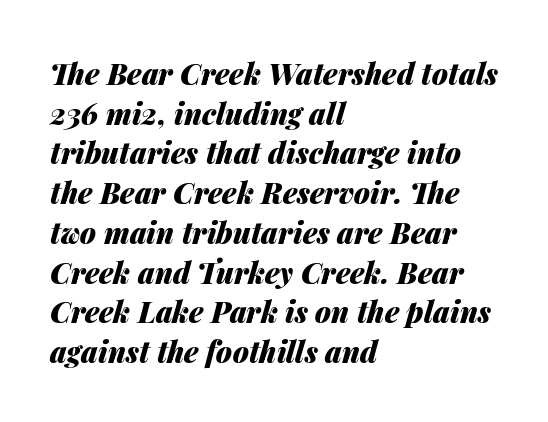
{"italic": "yes", "lean": "right", "slant_degrees": 14, "bold": "yes", "weight": "heavy", "width": "normal", "stroke_contrast": "medium", "x_height": "medium", "monospaced": "no", "underline": "no", "align": "left", "line_spacing": "normal", "line_spacing_ratio": 1.37, "letter_spacing": "normal", "letter_spacing_em": 0.0, "glyph_px": 29}
